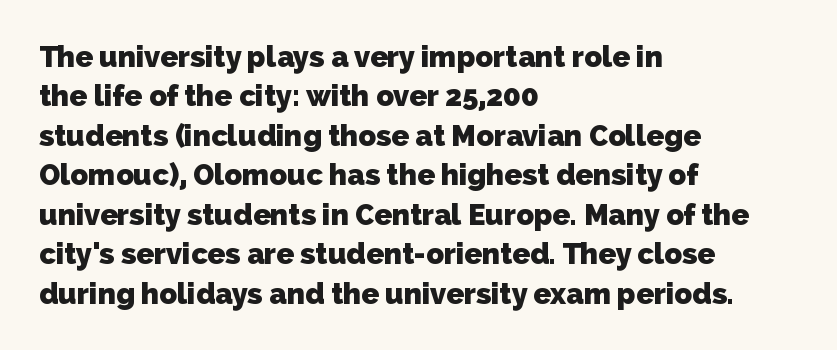
Q: Is the text bold? A: Yes.
Q: Is the typeface a serif or a sans-serif typeface? A: Sans-serif.
Q: Is the text underlined? A: No.
Q: How is the paragraph aligned? A: Left-aligned.
Q: Is the spacing between letters normal or unusually wide? A: Normal.
Q: Is the spacing between lines tight, normal or loose? A: Normal.
Q: Width (condensed, normal, or wide)? A: Normal.
Q: Stroke contrast? A: Low.
Q: x-height? A: Medium.
Q: Monospaced? A: No.
